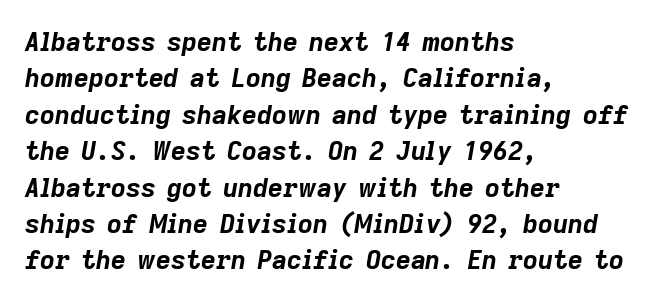
Look at the tracking — it's just the regular setting, nothing added. Look at the stroke-to-counter ratio: heavy, a bold. The glyphs are unaccompanied by any horizontal stroke below them. One-word summary of the alignment: left.
